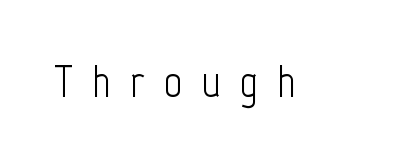
{"serif": "no", "italic": "no", "bold": "no", "weight": "light", "width": "condensed", "stroke_contrast": "low", "x_height": "medium", "monospaced": "no", "underline": "no", "letter_spacing": "wide", "letter_spacing_em": 0.42, "glyph_px": 45}
